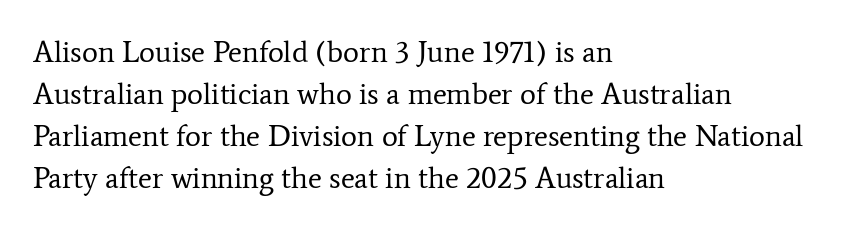
The leading is moderate, giving the passage an even texture. Varying glyph widths throughout — classic text-font behaviour. The string is rendered with underlining switched off. Serif or sans? Serif — the stroke terminals have little feet. Casual observation: everything's shoved over to the left.
